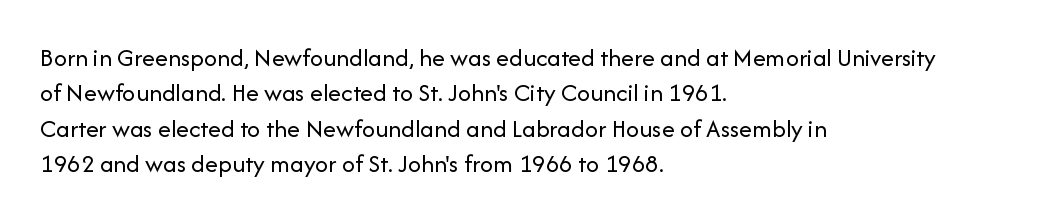
Vertically, the passage feels balanced, rows spaced as you'd expect. No italicization has been applied; the sample stays upright. A bare baseline throughout the passage. Think standard paragraph weight, or any step lighter than that.
